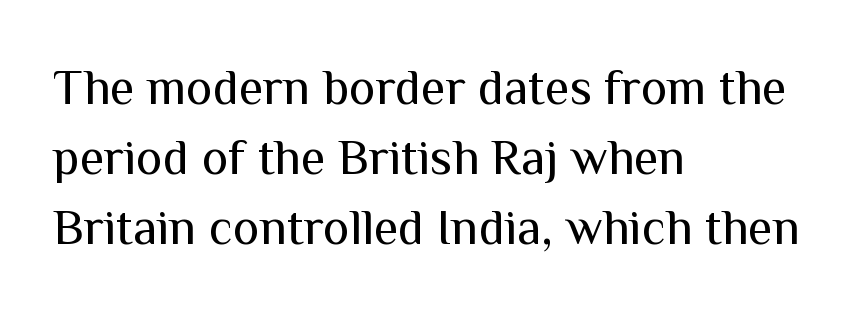
Italic: no, the glyphs are upright roman. The designer went with a sans here, leaving each stem footless. Weight: regular or lighter. Rows of type keep a routine distance in the vertical direction. The lines are quadded left. Default kerning and tracking; the words read as compact shapes.
